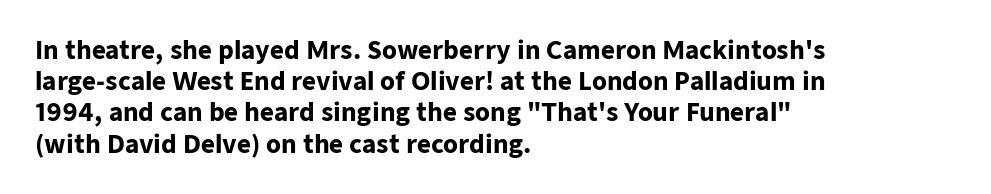
Every letter is thick-stroked: bold, no question. Line starts are locked; line ends wander. What's the leading like? Ordinary, nothing unusual. Glance below the letters and you will spot only blank space.
